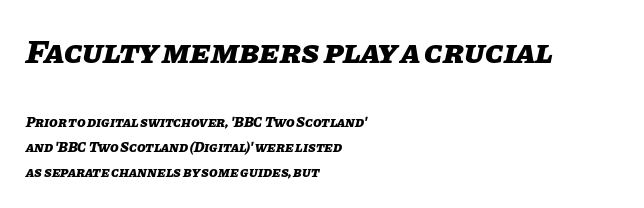
The image shows 33 px heavy type, italic (leaning right); set left-aligned, line spacing 1.78x, normal letter spacing, not underlined; the first (top) block is 2.36x larger; low stroke contrast and a large x-height.
